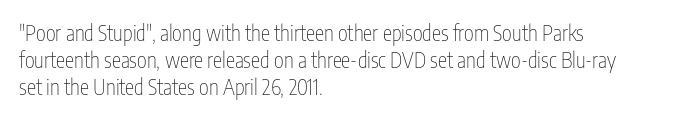
Q: Is the text bold? A: No.
Q: Is the text italic (slanted)? A: No, it is upright.
Q: Is the text underlined? A: No.
Q: How is the paragraph aligned? A: Left-aligned.
Q: Is the spacing between letters normal or unusually wide? A: Normal.
Q: Is the spacing between lines tight, normal or loose? A: Normal.
